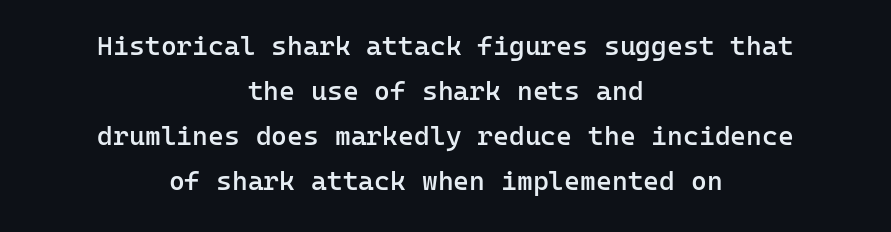
The image shows 27 px text type, upright; set centered, normal line spacing (1.67x), normal letter spacing, not underlined.
